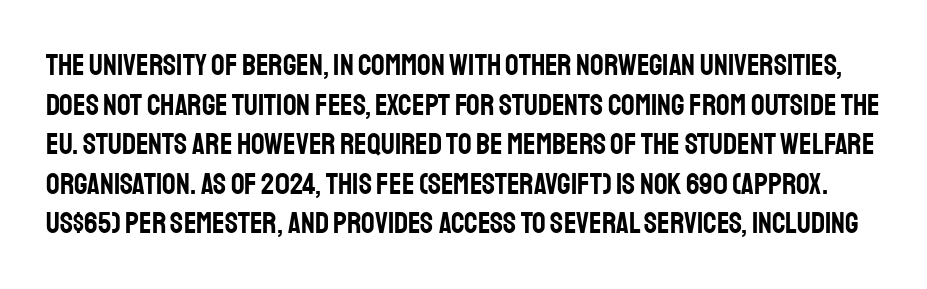
Q: Is the text italic (slanted)? A: No, it is upright.
Q: Is the typeface a serif or a sans-serif typeface? A: Sans-serif.
Q: Is the text underlined? A: No.
Q: Is the spacing between letters normal or unusually wide? A: Normal.
Q: Is the spacing between lines tight, normal or loose? A: Normal.
Q: Width (condensed, normal, or wide)? A: Condensed.
Q: Stroke contrast? A: Low.
Q: x-height? A: Large.
Q: Monospaced? A: No.
